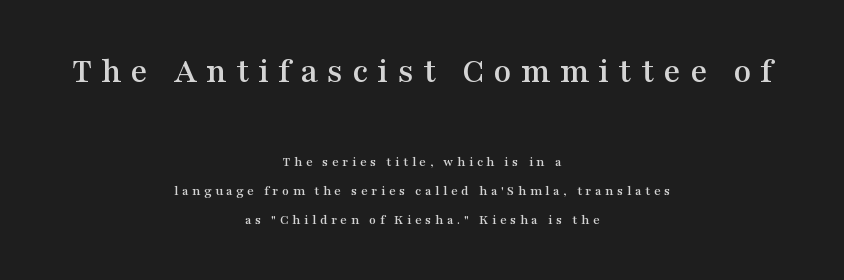
{"serif": "yes", "italic": "no", "width": "wide", "stroke_contrast": "medium", "x_height": "medium", "monospaced": "no", "underline": "no", "align": "center", "line_spacing": "loose", "line_spacing_ratio": 2.07, "letter_spacing": "wide", "letter_spacing_em": 0.26, "larger_block": "first", "size_ratio": 2.57, "glyph_px": 36}
